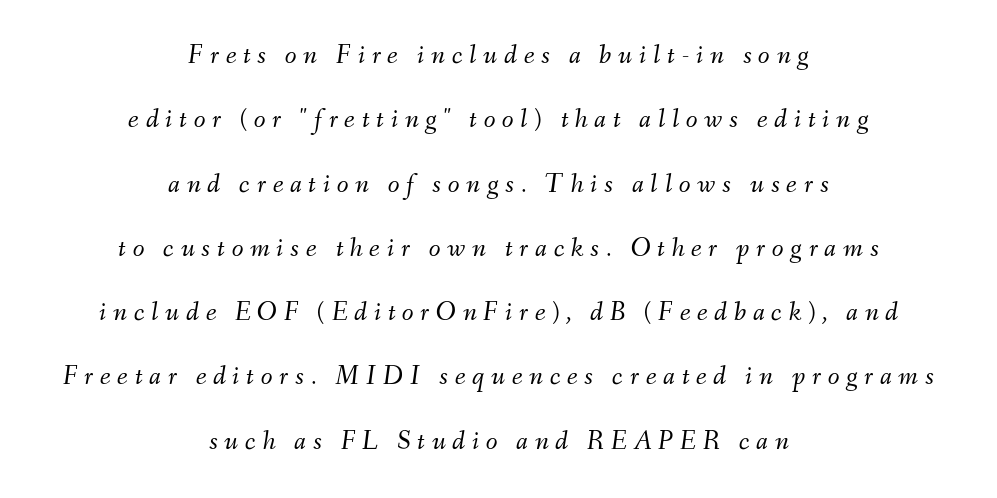
Q: Is the text bold? A: No.
Q: Is the text italic (slanted)? A: Yes, it leans right by about 9 degrees.
Q: Is the text underlined? A: No.
Q: How is the paragraph aligned? A: Centered.
Q: Is the spacing between letters normal or unusually wide? A: Unusually wide.
Q: Is the spacing between lines tight, normal or loose? A: Loose.
